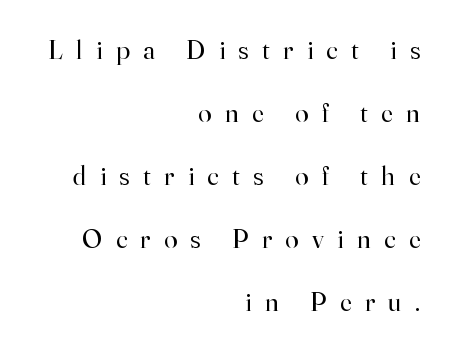
{"italic": "no", "bold": "no", "underline": "no", "align": "right", "line_spacing": "loose", "line_spacing_ratio": 2.33, "letter_spacing": "wide", "letter_spacing_em": 0.5, "glyph_px": 27}
